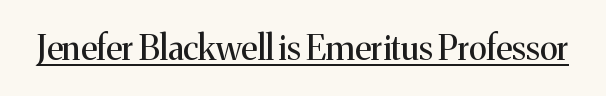
{"serif": "yes", "italic": "no", "bold": "no", "weight": "regular", "width": "normal", "stroke_contrast": "medium", "x_height": "medium", "monospaced": "no", "underline": "yes", "letter_spacing": "normal", "letter_spacing_em": 0.0, "glyph_px": 34}
